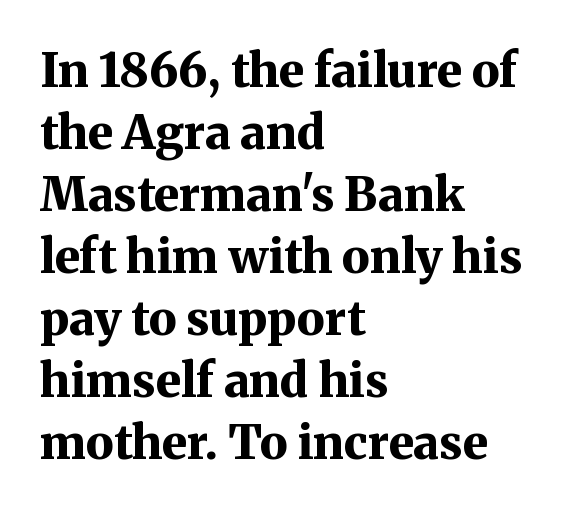
{"serif": "yes", "italic": "no", "bold": "yes", "weight": "bold", "width": "normal", "stroke_contrast": "medium", "x_height": "medium", "monospaced": "no", "underline": "no", "align": "left", "line_spacing": "normal", "line_spacing_ratio": 1.32, "letter_spacing": "normal", "letter_spacing_em": 0.0, "glyph_px": 47}
